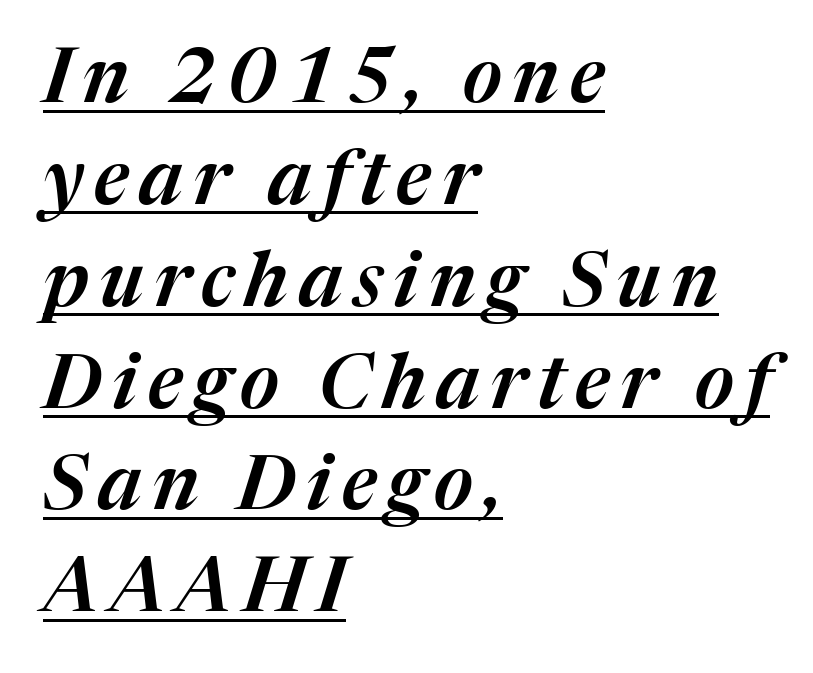
The image shows 76 px text type, italic (leaning right); set left-aligned, normal line spacing (1.34x), underlined; medium stroke contrast and a medium x-height.
